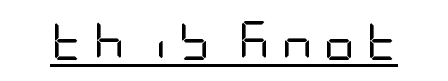
The image shows 39 px regular-weight, condensed sans-serif type, upright; set unusually wide letter spacing (+0.27 em), underlined; low stroke contrast and a large x-height.
